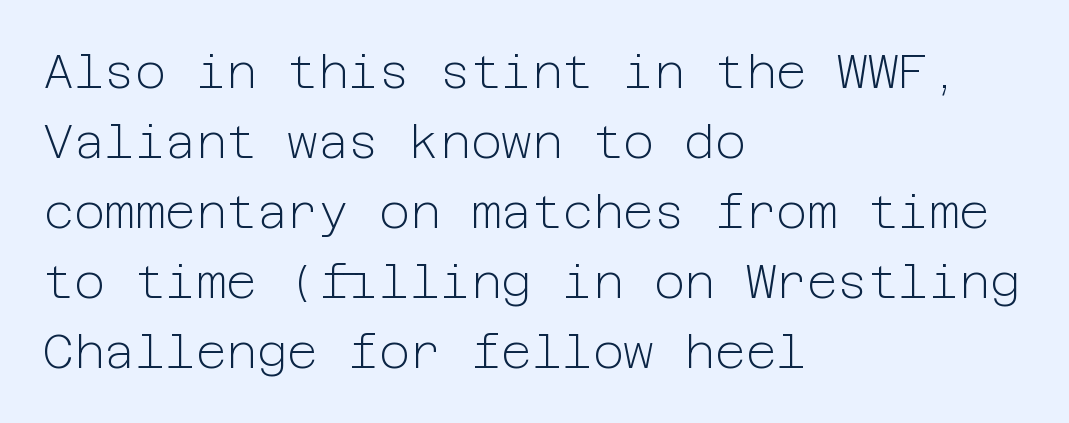
Q: Is the text bold? A: No.
Q: Is the text italic (slanted)? A: No, it is upright.
Q: Is the typeface a serif or a sans-serif typeface? A: Sans-serif.
Q: Is the text underlined? A: No.
Q: How is the paragraph aligned? A: Left-aligned.
Q: Is the spacing between letters normal or unusually wide? A: Normal.
Q: Is the spacing between lines tight, normal or loose? A: Normal.
Q: Width (condensed, normal, or wide)? A: Normal.
Q: Stroke contrast? A: Low.
Q: x-height? A: Medium.
